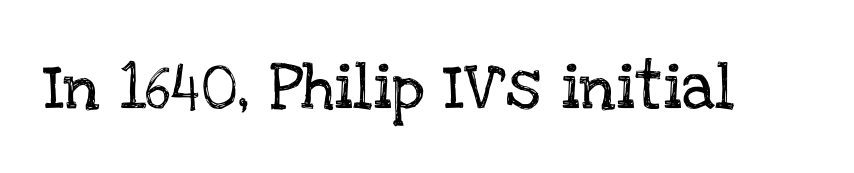
The image shows 46 px serif type, upright; set normal letter spacing, not underlined; low stroke contrast and a large x-height.
